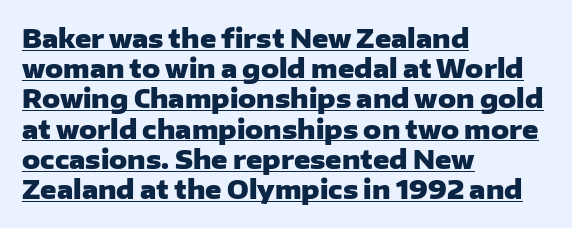
{"italic": "no", "bold": "yes", "underline": "yes", "align": "left", "line_spacing_ratio": 1.21, "letter_spacing": "normal", "letter_spacing_em": 0.0, "glyph_px": 25}
